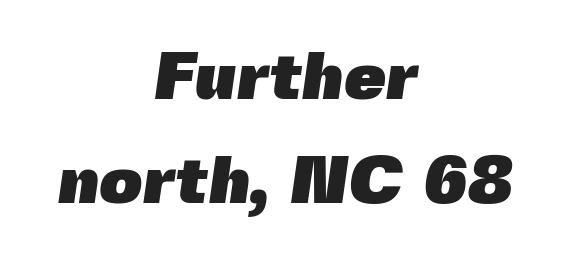
You could not count columns in this text — the font is proportionally spaced. Plenty of ink on the page — the face is bold. The passage shown is typeset with a sans-serif family. Vertically, the passage feels balanced, rows spaced as you'd expect. This rendering leaves character spacing at its baseline value.
